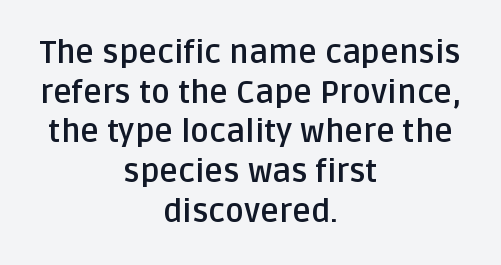
{"serif": "no", "italic": "no", "bold": "yes", "weight": "semibold", "width": "normal", "stroke_contrast": "low", "x_height": "large", "monospaced": "no", "underline": "no", "align": "center", "line_spacing_ratio": 1.24, "letter_spacing": "normal", "letter_spacing_em": 0.0, "glyph_px": 32}
